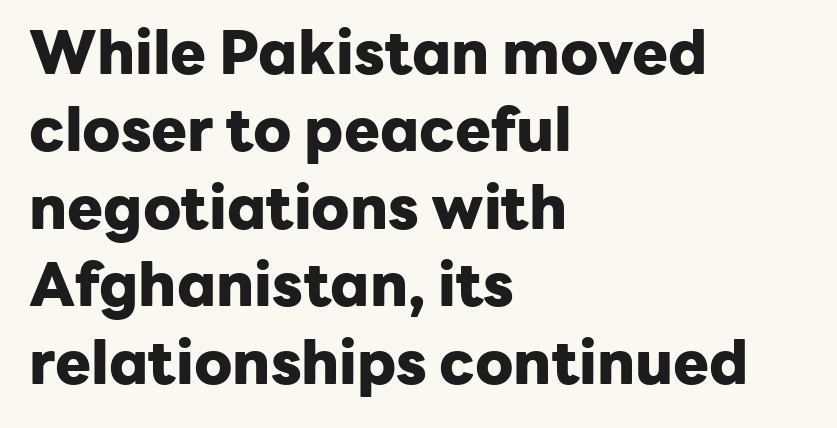
Q: Is the text bold? A: Yes.
Q: Is the text italic (slanted)? A: No, it is upright.
Q: Is the typeface a serif or a sans-serif typeface? A: Sans-serif.
Q: Is the text underlined? A: No.
Q: How is the paragraph aligned? A: Left-aligned.
Q: Is the spacing between letters normal or unusually wide? A: Normal.
Q: Is the spacing between lines tight, normal or loose? A: Normal.
Q: Width (condensed, normal, or wide)? A: Normal.
Q: Stroke contrast? A: Low.
Q: x-height? A: Medium.
Q: Monospaced? A: No.
